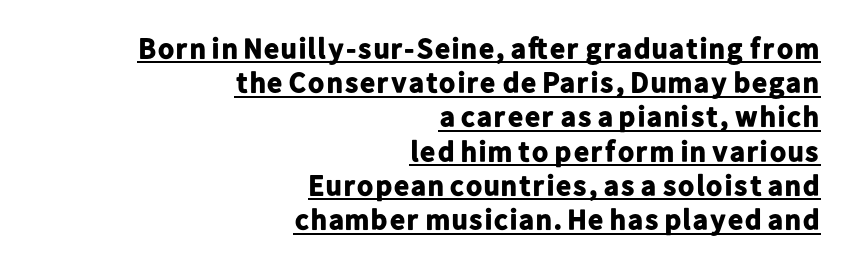
Q: Is the text bold? A: Yes.
Q: Is the text italic (slanted)? A: No, it is upright.
Q: Is the typeface a serif or a sans-serif typeface? A: Sans-serif.
Q: Is the text underlined? A: Yes.
Q: How is the paragraph aligned? A: Right-aligned.
Q: Is the spacing between letters normal or unusually wide? A: Normal.
Q: Width (condensed, normal, or wide)? A: Normal.
Q: Stroke contrast? A: Low.
Q: x-height? A: Medium.
Q: Monospaced? A: No.
